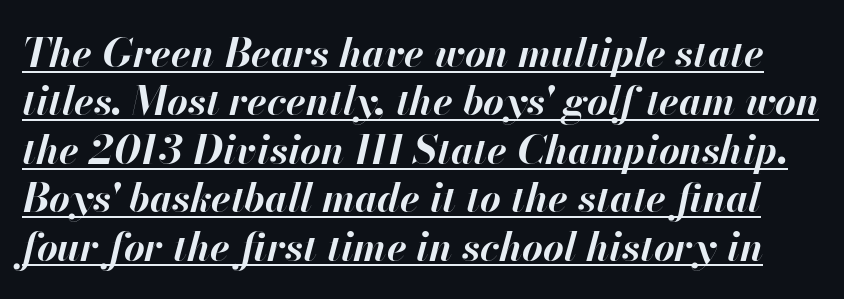
These characters rest on top of a visible drawn line. Note the varied advance widths — an 'i' is clearly narrower than an 'm'. Looking at the ascenders, they clearly lean. The rendering uses a bold face; every stroke is thick and dark.
